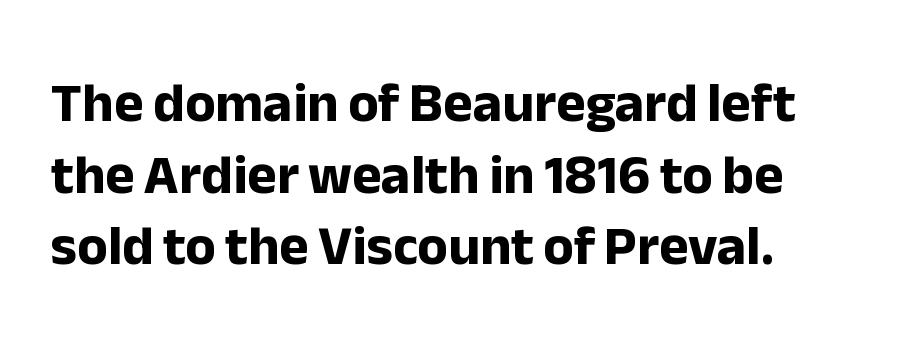
Q: Is the text bold? A: Yes.
Q: Is the text italic (slanted)? A: No, it is upright.
Q: Is the typeface a serif or a sans-serif typeface? A: Sans-serif.
Q: Is the text underlined? A: No.
Q: How is the paragraph aligned? A: Left-aligned.
Q: Is the spacing between letters normal or unusually wide? A: Normal.
Q: Is the spacing between lines tight, normal or loose? A: Normal.
Q: Width (condensed, normal, or wide)? A: Normal.
Q: Stroke contrast? A: Low.
Q: x-height? A: Medium.
Q: Monospaced? A: No.
